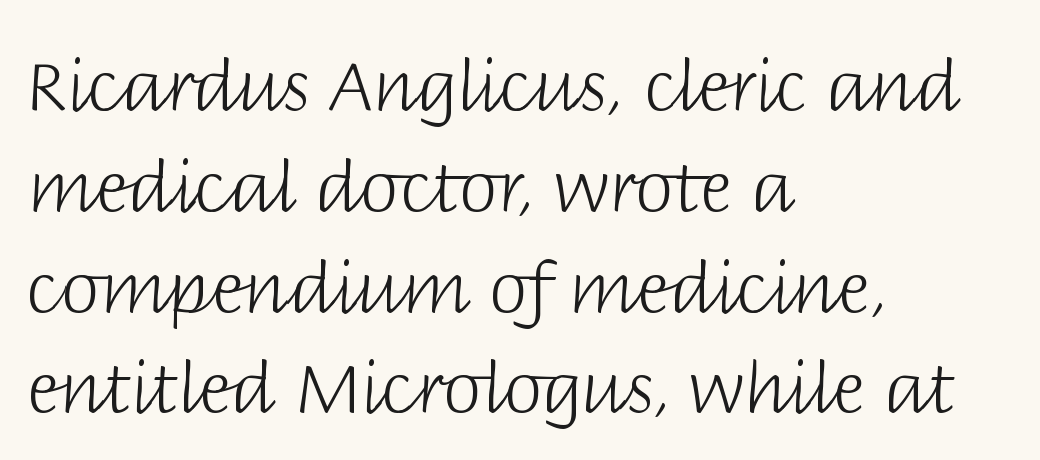
Look at the bottom of the vertical strokes: they stop flat, with no serifs. Each letter keeps its own natural width here, so spacing adapts to shape. The rows are spaced the way most documents space them. Is the stroke heavy? The answer is a plain regular-or-lighter. A typesetter would mark this as roman, not italic.
